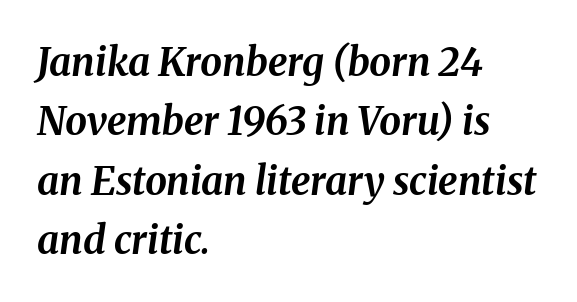
The specimen reads as italic at a glance. Every row of glyphs begins at an identical x-position on the left. Do the characters align in a grid? No, the font is proportional. Check the space under the baseline: it is left empty.
